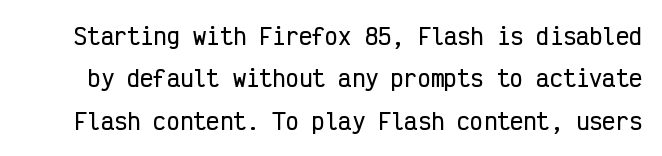
{"italic": "no", "underline": "no", "line_spacing": "loose", "line_spacing_ratio": 1.93, "letter_spacing": "normal", "letter_spacing_em": 0.0, "glyph_px": 22}
